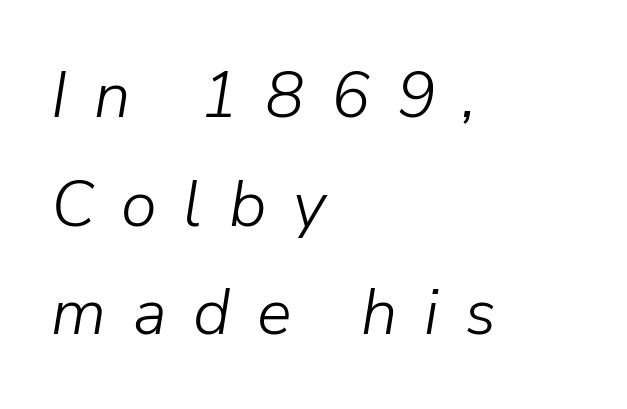
A typesetter would call this heavily tracked-out type. The passage shown leans; its letterforms are oblique. The passage is arranged the way most books set body copy — flush left. Unbolded letterforms with no extra heft. Note the varied advance widths — an 'i' is clearly narrower than an 'm'. The specimen omits any rule beneath the text block's lines.
